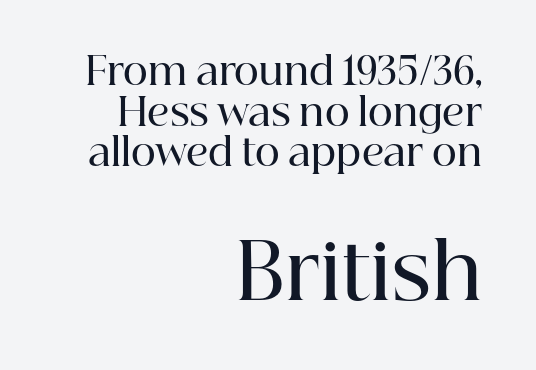
Q: Is the text bold? A: Semi-bold.
Q: Is the text italic (slanted)? A: No, it is upright.
Q: Is the typeface a serif or a sans-serif typeface? A: Serif.
Q: Is the text underlined? A: No.
Q: How is the paragraph aligned? A: Right-aligned.
Q: Is the spacing between letters normal or unusually wide? A: Normal.
Q: Is the spacing between lines tight, normal or loose? A: Tight.
Q: Which block of text is set in a larger size, the first (top) or the second (bottom)? A: The second (bottom) one.
Q: Width (condensed, normal, or wide)? A: Normal.
Q: Stroke contrast? A: High.
Q: x-height? A: Medium.
Q: Monospaced? A: No.
